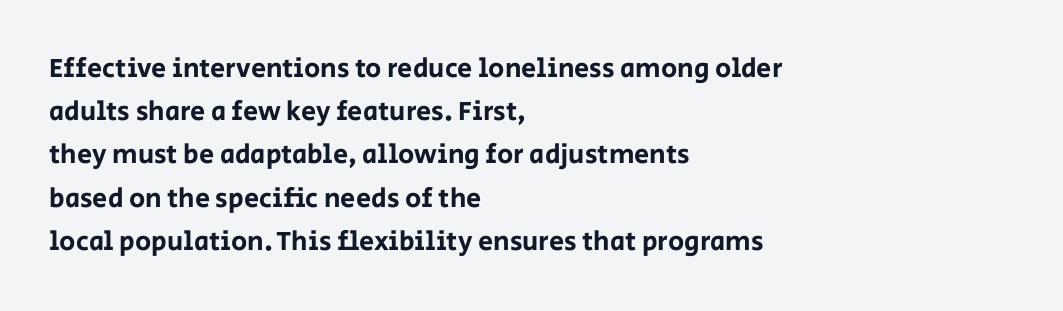
Anything drawn beneath the words? Only blank space. In terms of letterspacing, this is plain default setting. No italicization has been applied; the sample stays upright. The block of text has a typical density, with ordinary space between rows. Horizontal alignment here is leftward, the default for most running prose.
